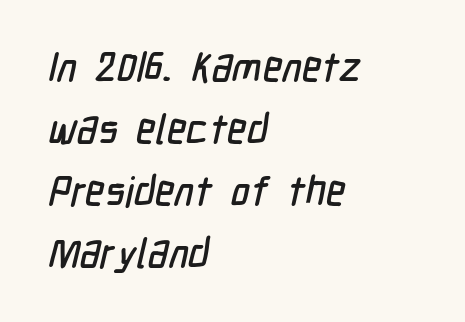
A typesetter would call this proportional, since set widths differ per character. Glance below the letters and you will spot only blank space. The letters sit at their default tracking, neither squeezed nor spread. Leading: standard.
